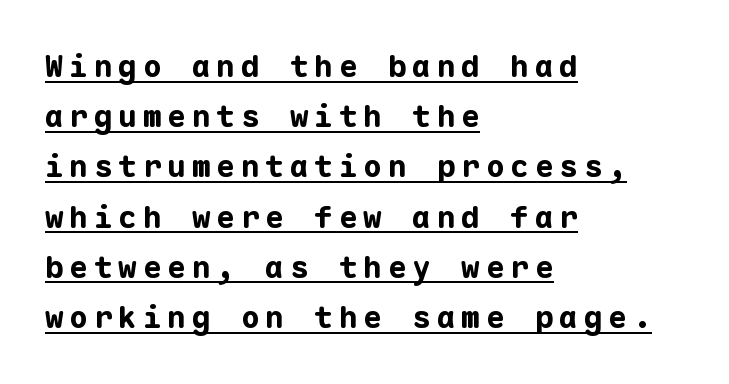
The image shows 31 px bold sans-serif type, upright, monospaced; set left-aligned, normal line spacing (1.62x), underlined; low stroke contrast and a medium x-height.
